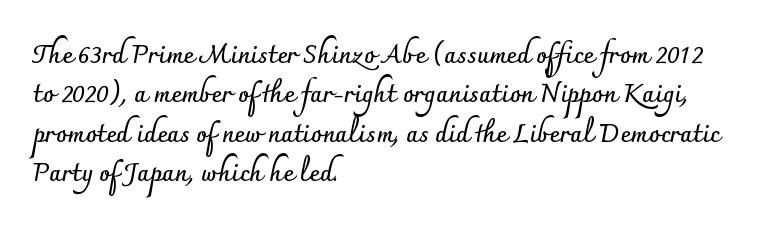
Q: Is the text bold? A: Yes.
Q: Is the text italic (slanted)? A: Yes.
Q: Is the text underlined? A: No.
Q: How is the paragraph aligned? A: Left-aligned.
Q: Is the spacing between letters normal or unusually wide? A: Normal.
Q: Is the spacing between lines tight, normal or loose? A: Normal.
